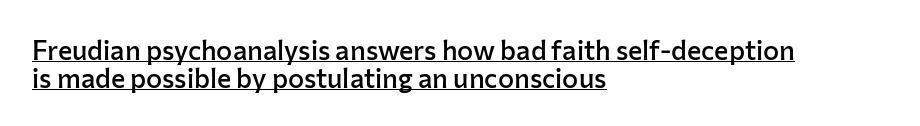
This block would grow much taller if given ordinary leading; it's compressed now. A bit beefed up — I'd call it semibold rather than bold. Ordinary non-slanted type is in use. The gaps between neighbouring characters are ordinary and unremarkable.
